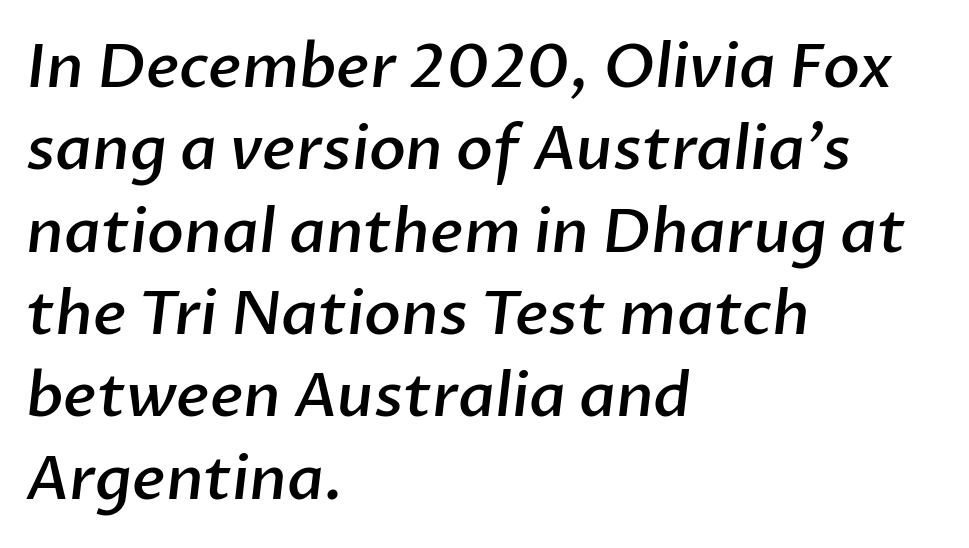
Q: Is the text bold? A: Semi-bold.
Q: Is the typeface a serif or a sans-serif typeface? A: Sans-serif.
Q: Is the text underlined? A: No.
Q: How is the paragraph aligned? A: Left-aligned.
Q: Is the spacing between letters normal or unusually wide? A: Normal.
Q: Is the spacing between lines tight, normal or loose? A: Normal.
Q: Width (condensed, normal, or wide)? A: Normal.
Q: Stroke contrast? A: Low.
Q: x-height? A: Medium.
Q: Monospaced? A: No.
